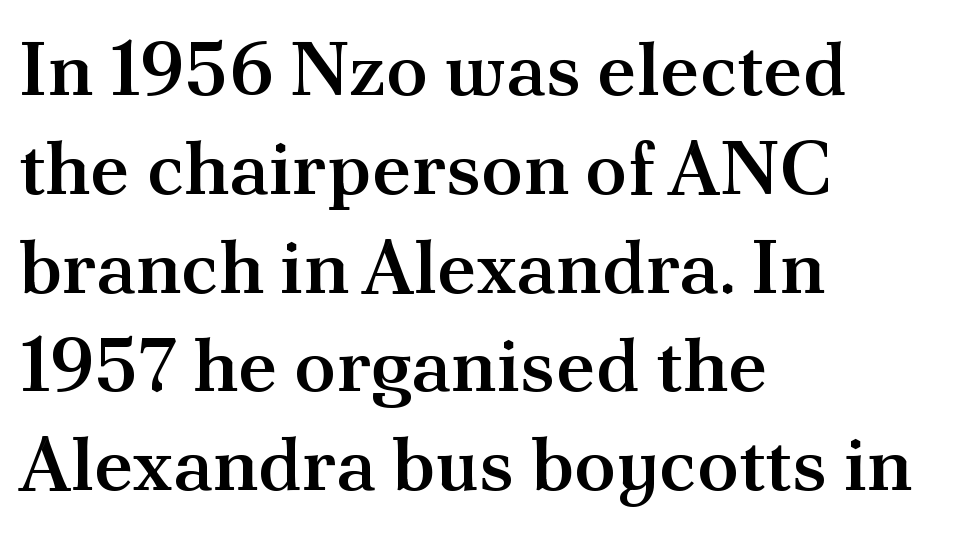
Character widths vary here, with narrow letters taking less room than wide ones. Clear beneath every line of the passage. Every stem runs plumb, perpendicular to the baseline. Examine the stroke ends and you'll spot serifs.
